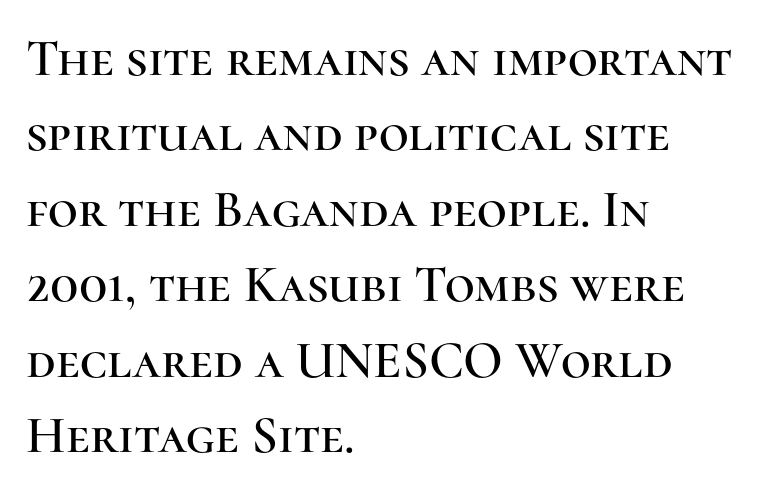
{"serif": "yes", "italic": "no", "width": "normal", "stroke_contrast": "high", "x_height": "medium", "monospaced": "no", "underline": "no", "align": "left", "line_spacing": "normal", "line_spacing_ratio": 1.45, "letter_spacing": "normal", "letter_spacing_em": 0.0, "glyph_px": 52}
